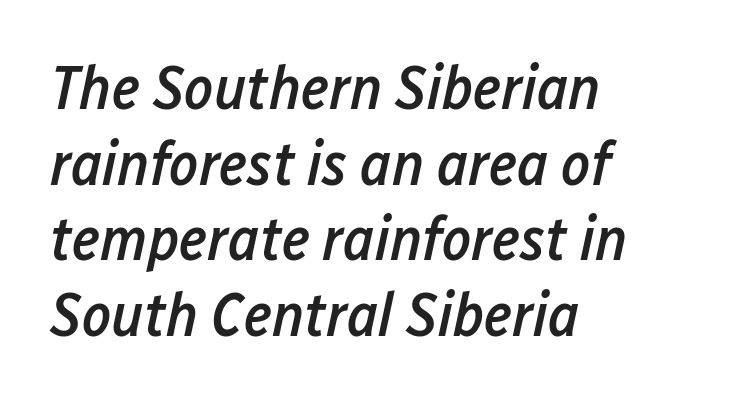
The image shows 62 px semibold, condensed type, italic (leaning right); set left-aligned, line spacing 1.22x, normal letter spacing, not underlined; low stroke contrast and a medium x-height.
